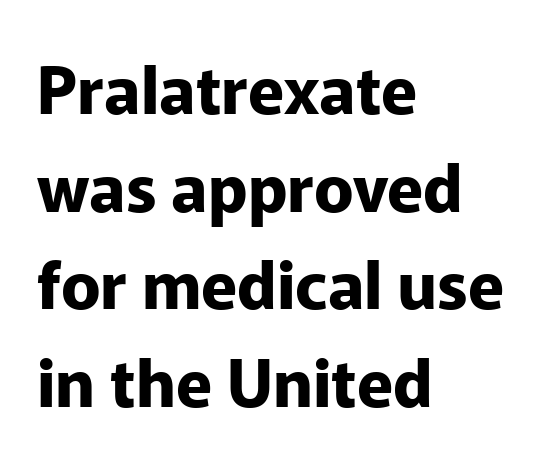
Q: Is the text bold? A: Yes.
Q: Is the text italic (slanted)? A: No, it is upright.
Q: Is the typeface a serif or a sans-serif typeface? A: Sans-serif.
Q: Is the text underlined? A: No.
Q: How is the paragraph aligned? A: Left-aligned.
Q: Is the spacing between letters normal or unusually wide? A: Normal.
Q: Is the spacing between lines tight, normal or loose? A: Normal.
Q: Width (condensed, normal, or wide)? A: Normal.
Q: Stroke contrast? A: Low.
Q: x-height? A: Medium.
Q: Monospaced? A: No.
